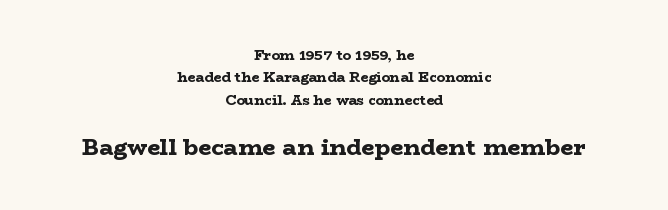
Which chunk is bigger? The second one — the bottom block dwarfs the top. Tall strokes in this sample are plumb rather than angled. Evenly set lines give the paragraph a standard silhouette. No word sits above an underline. Set as a true bold cut, around the 700 mark. Look at the tracking — it's just the regular setting, nothing added.
